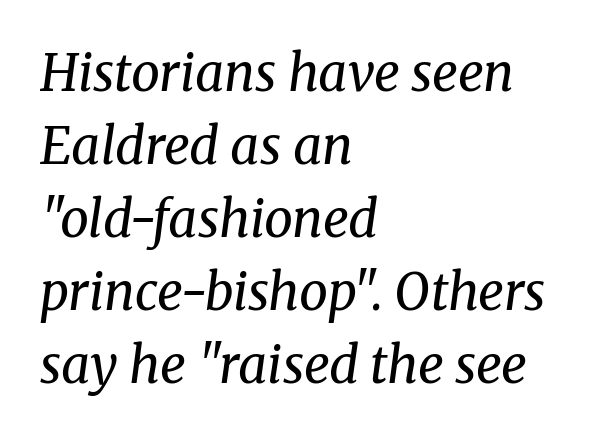
{"serif": "yes", "italic": "yes", "lean": "right", "slant_degrees": 8, "bold": "no", "weight": "regular", "width": "normal", "stroke_contrast": "medium", "x_height": "medium", "monospaced": "no", "underline": "no", "align": "left", "line_spacing": "normal", "line_spacing_ratio": 1.43, "letter_spacing": "normal", "letter_spacing_em": 0.0, "glyph_px": 51}
